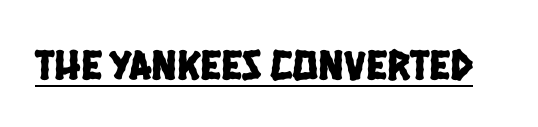
The image shows 43 px condensed sans-serif type; set normal letter spacing, underlined; low stroke contrast and a large x-height.
